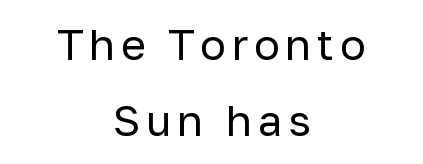
{"serif": "no", "italic": "no", "bold": "no", "weight": "regular", "width": "normal", "stroke_contrast": "low", "x_height": "medium", "monospaced": "no", "underline": "no", "align": "center", "line_spacing_ratio": 1.77, "glyph_px": 43}
